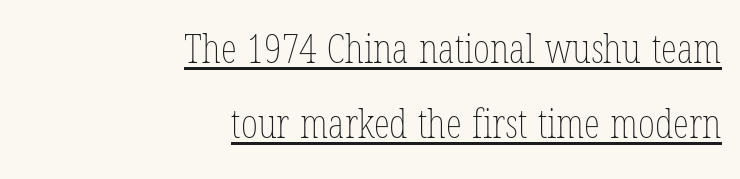
{"italic": "no", "bold": "no", "weight": "thin", "width": "condensed", "stroke_contrast": "low", "x_height": "medium", "monospaced": "no", "underline": "yes", "align": "right", "line_spacing_ratio": 1.83, "letter_spacing": "normal", "letter_spacing_em": 0.0, "glyph_px": 41}
